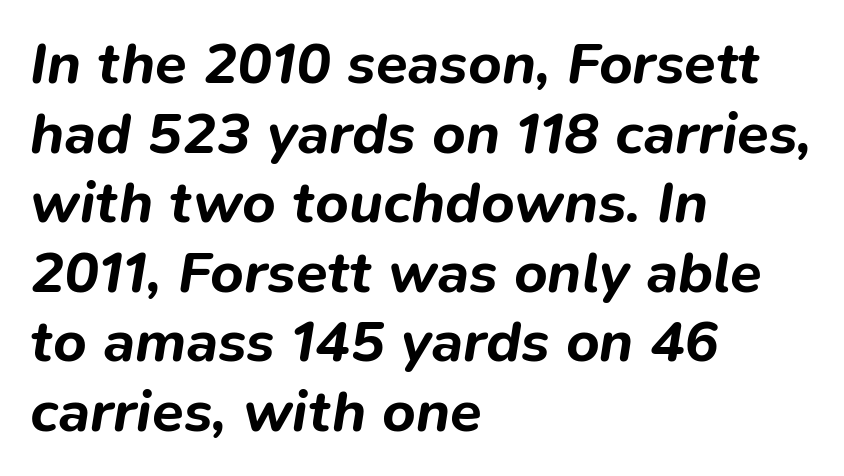
The image shows 58 px bold type, italic (leaning right); set left-aligned, line spacing 1.2x, normal letter spacing, not underlined; low stroke contrast and a medium x-height.
